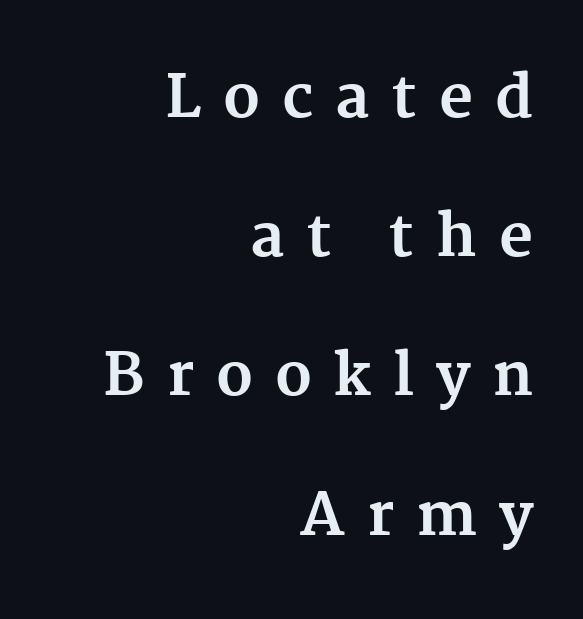
The image shows 59 px bold serif type, upright; set right-aligned, loose line spacing (2.36x), unusually wide letter spacing (+0.37 em), not underlined; medium stroke contrast and a medium x-height.
